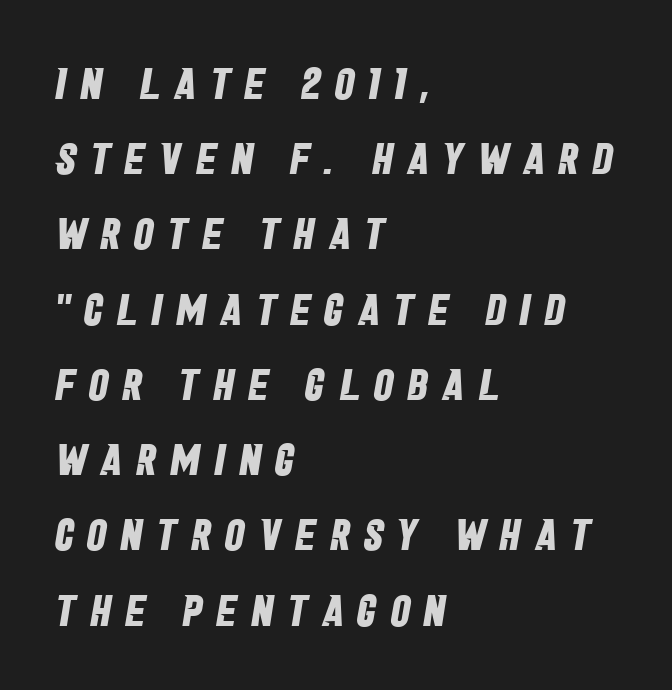
A full-strength bold gives these letters their thick strokes. Note: no serifs on the glyphs. Character widths vary here, with narrow letters taking less room than wide ones. Visually the block forms a straight wall on the left and a jagged coastline on the right.
